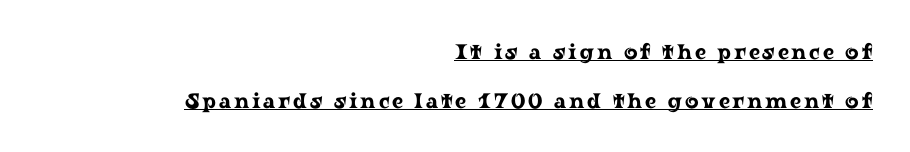
The image shows 21 px text type, upright; set right-aligned, loose line spacing (2.35x), underlined.
